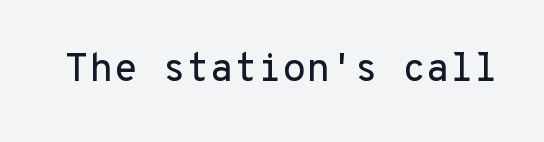
The image shows 39 px sans-serif type, upright, monospaced; set normal letter spacing, not underlined; low stroke contrast and a medium x-height.
